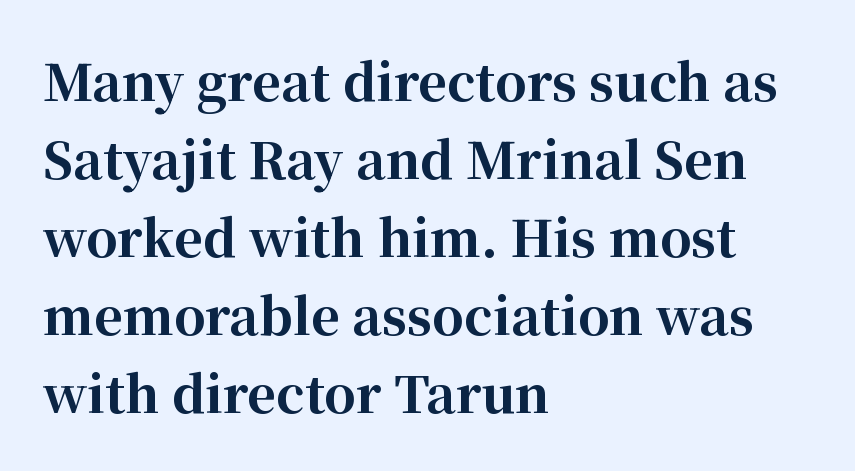
{"serif": "yes", "italic": "no", "bold": "yes", "weight": "bold", "width": "normal", "stroke_contrast": "high", "x_height": "medium", "monospaced": "no", "underline": "no", "align": "left", "line_spacing": "normal", "line_spacing_ratio": 1.56, "letter_spacing": "normal", "letter_spacing_em": 0.0, "glyph_px": 50}
